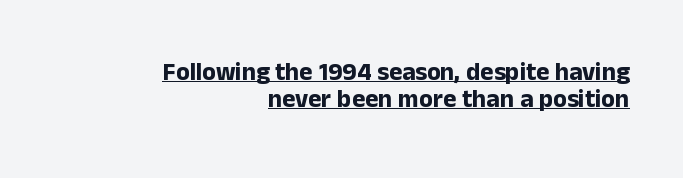
{"italic": "no", "bold": "yes", "underline": "yes", "align": "right", "line_spacing": "tight", "line_spacing_ratio": 1.08, "letter_spacing": "normal", "letter_spacing_em": 0.0, "glyph_px": 25}
